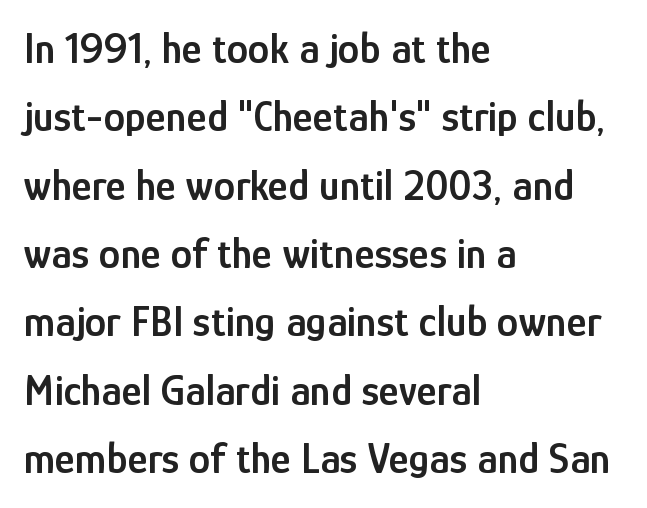
{"serif": "no", "italic": "no", "bold": "semi", "weight": "semibold", "width": "condensed", "stroke_contrast": "low", "x_height": "medium", "monospaced": "no", "underline": "no", "align": "left", "line_spacing": "normal", "line_spacing_ratio": 1.59, "letter_spacing": "normal", "letter_spacing_em": 0.0, "glyph_px": 43}
